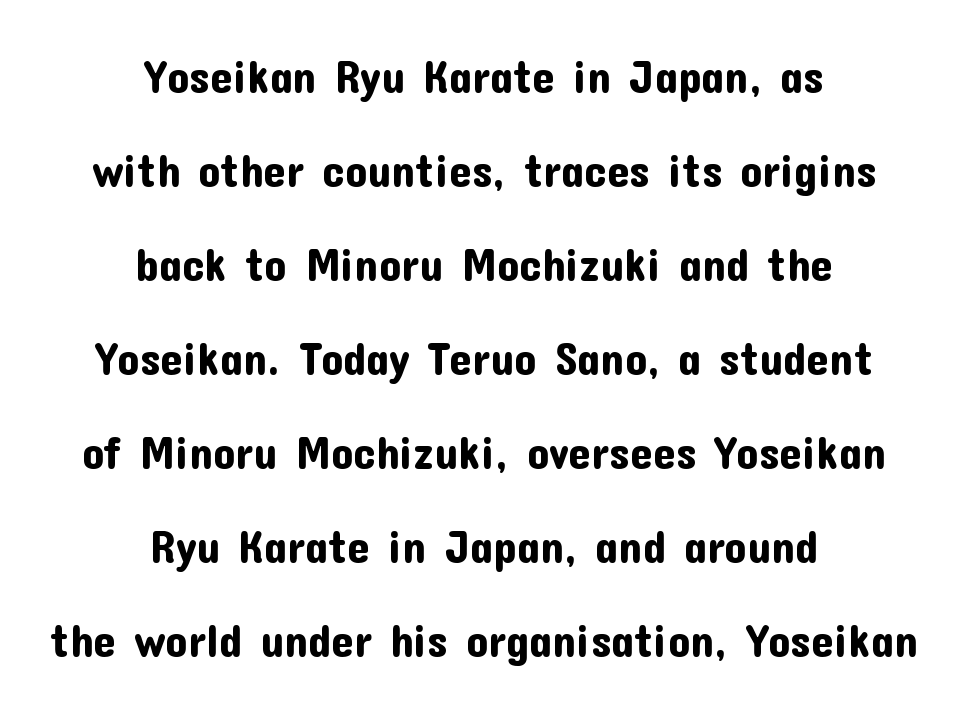
Q: Is the text italic (slanted)? A: No, it is upright.
Q: Is the typeface a serif or a sans-serif typeface? A: Sans-serif.
Q: Is the text underlined? A: No.
Q: How is the paragraph aligned? A: Centered.
Q: Is the spacing between letters normal or unusually wide? A: Normal.
Q: Is the spacing between lines tight, normal or loose? A: Loose.
Q: Width (condensed, normal, or wide)? A: Normal.
Q: Stroke contrast? A: Low.
Q: x-height? A: Medium.
Q: Monospaced? A: No.
